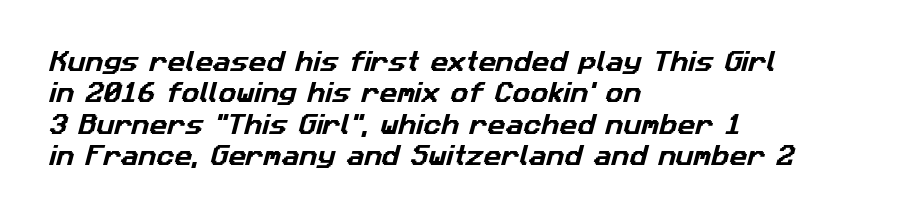
Regular leading. Nobody drew a line under any word here. How are the letters spaced? Ordinarily, with no added tracking. Alignment: flush left.
